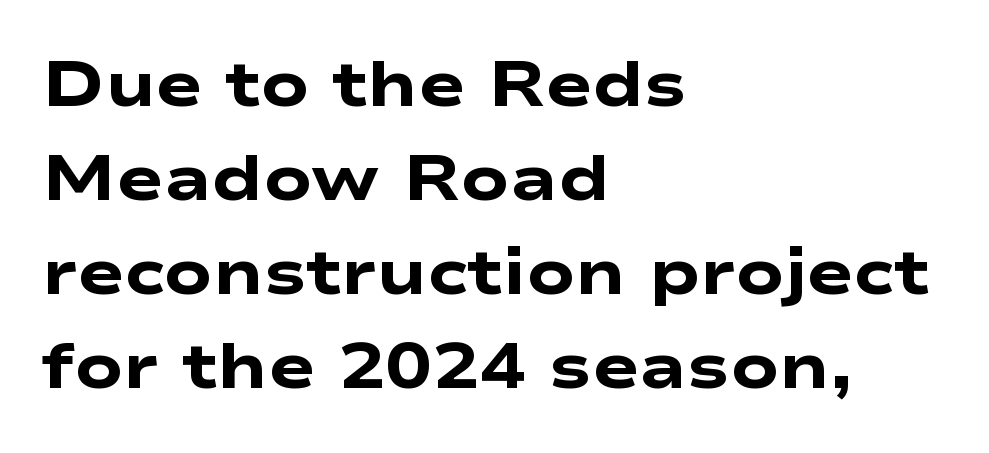
The image shows 63 px heavy, wide sans-serif type; set left-aligned, normal line spacing (1.49x), normal letter spacing, not underlined; low stroke contrast and a medium x-height.
